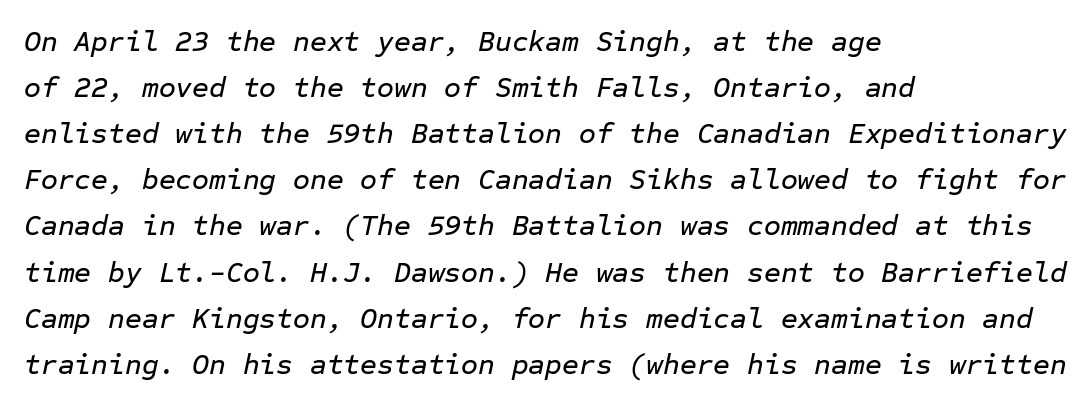
Students, note that the glyphs here touch the page at normal intervals. Does the copy run flush right? No — it runs flush left. This sample has the even, mechanical cadence of fixed-width lettering. These lines sit exactly where default settings would place them.
